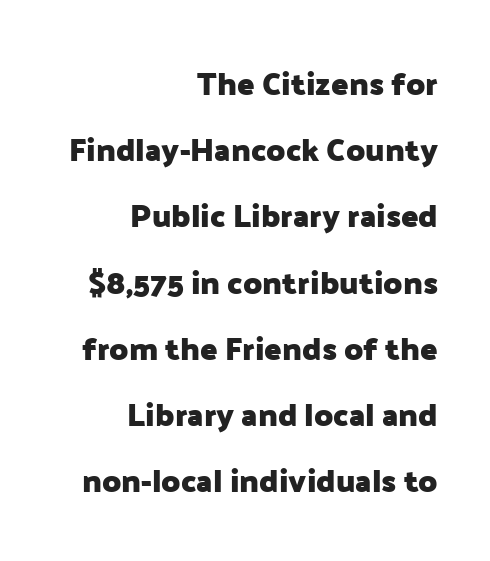
Q: Is the text bold? A: Yes.
Q: Is the text italic (slanted)? A: No, it is upright.
Q: Is the typeface a serif or a sans-serif typeface? A: Sans-serif.
Q: Is the text underlined? A: No.
Q: How is the paragraph aligned? A: Right-aligned.
Q: Is the spacing between letters normal or unusually wide? A: Normal.
Q: Is the spacing between lines tight, normal or loose? A: Loose.
Q: Width (condensed, normal, or wide)? A: Normal.
Q: Stroke contrast? A: Low.
Q: x-height? A: Medium.
Q: Monospaced? A: No.
